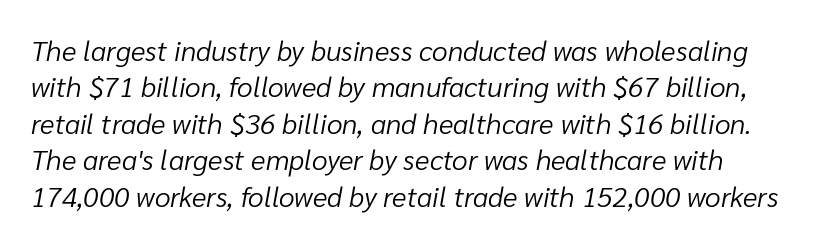
Q: Is the text bold? A: No.
Q: Is the text italic (slanted)? A: Yes, it leans right by about 10 degrees.
Q: Is the text underlined? A: No.
Q: Is the spacing between letters normal or unusually wide? A: Normal.
Q: Is the spacing between lines tight, normal or loose? A: Normal.
Q: Width (condensed, normal, or wide)? A: Normal.
Q: Stroke contrast? A: Low.
Q: x-height? A: Medium.
Q: Monospaced? A: No.
